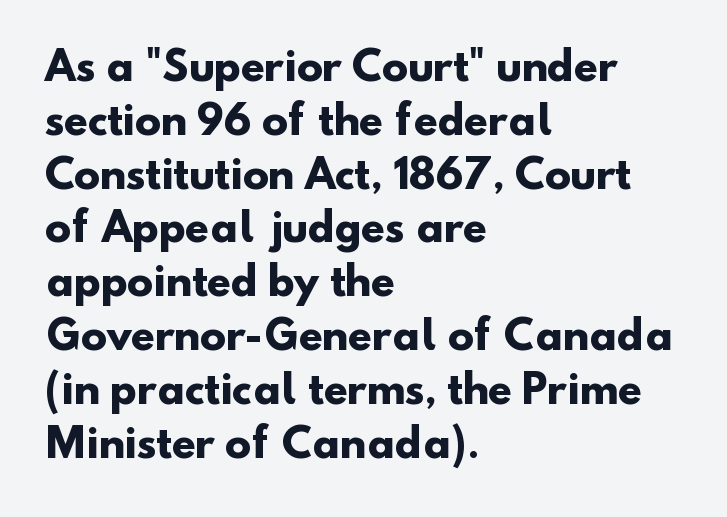
{"serif": "no", "bold": "yes", "weight": "heavy", "width": "normal", "stroke_contrast": "low", "x_height": "small", "monospaced": "no", "underline": "no", "align": "left", "line_spacing": "normal", "line_spacing_ratio": 1.38, "letter_spacing": "normal", "letter_spacing_em": 0.0, "glyph_px": 39}
